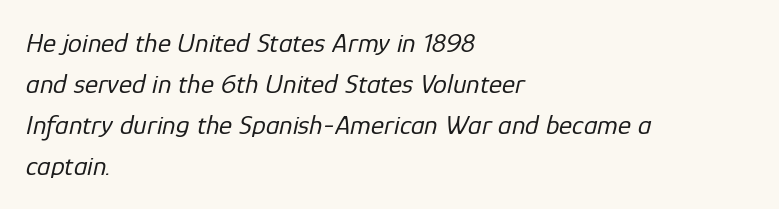
Q: Is the text bold? A: No.
Q: Is the text italic (slanted)? A: Yes, it leans right by about 12 degrees.
Q: Is the text underlined? A: No.
Q: How is the paragraph aligned? A: Left-aligned.
Q: Is the spacing between letters normal or unusually wide? A: Normal.
Q: Is the spacing between lines tight, normal or loose? A: Normal.
Q: Width (condensed, normal, or wide)? A: Normal.
Q: Stroke contrast? A: Low.
Q: x-height? A: Medium.
Q: Monospaced? A: No.
